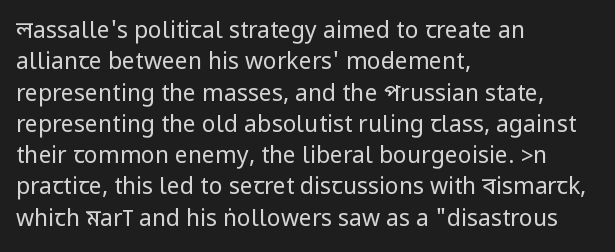
The image shows 23 px text type, upright; set left-aligned, normal line spacing (1.36x), normal letter spacing, not underlined.
